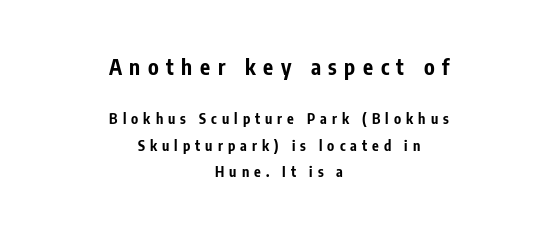
Q: Is the text bold? A: Yes.
Q: Is the text italic (slanted)? A: No, it is upright.
Q: Is the text underlined? A: No.
Q: How is the paragraph aligned? A: Centered.
Q: Is the spacing between letters normal or unusually wide? A: Unusually wide.
Q: Which block of text is set in a larger size, the first (top) or the second (bottom)? A: The first (top) one.
